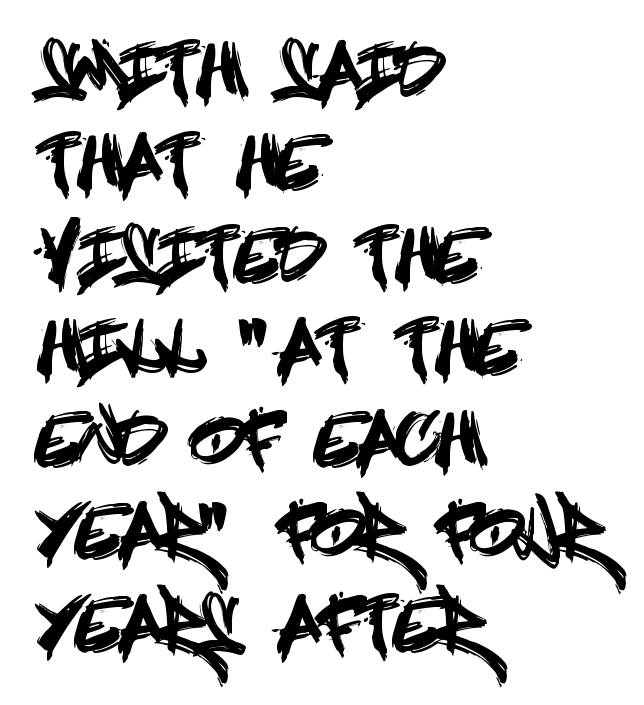
The image shows 71 px condensed sans-serif type; set left-aligned, normal line spacing (1.3x), normal letter spacing, not underlined; a large x-height.
